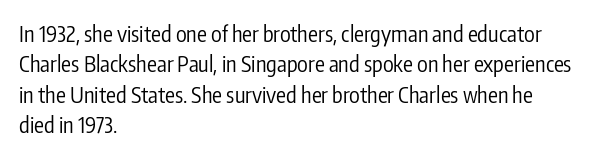
{"italic": "no", "bold": "no", "underline": "no", "align": "left", "line_spacing": "normal", "line_spacing_ratio": 1.38, "letter_spacing": "normal", "letter_spacing_em": 0.0, "glyph_px": 22}
